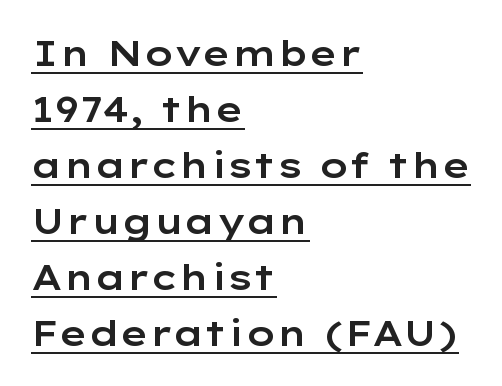
Every row of glyphs begins at an identical x-position on the left. Every stem runs plumb, perpendicular to the baseline. A typographer would call this underscored text. The line texture is even and compact thanks to regular tracking. Nothing sits at the stroke ends, so this counts as sans-serif. Varying glyph widths throughout — classic text-font behaviour.
